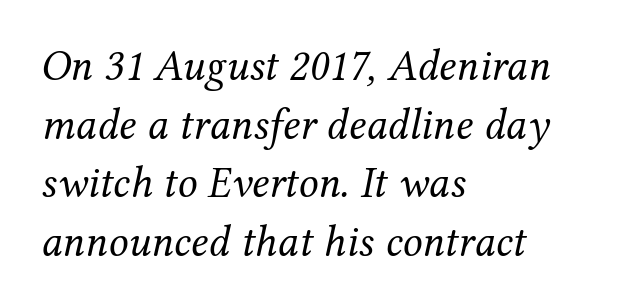
{"serif": "yes", "italic": "yes", "lean": "right", "slant_degrees": 12, "bold": "no", "weight": "regular", "width": "normal", "stroke_contrast": "medium", "x_height": "medium", "monospaced": "no", "underline": "no", "align": "left", "line_spacing": "normal", "line_spacing_ratio": 1.33, "letter_spacing": "normal", "letter_spacing_em": 0.0, "glyph_px": 44}
